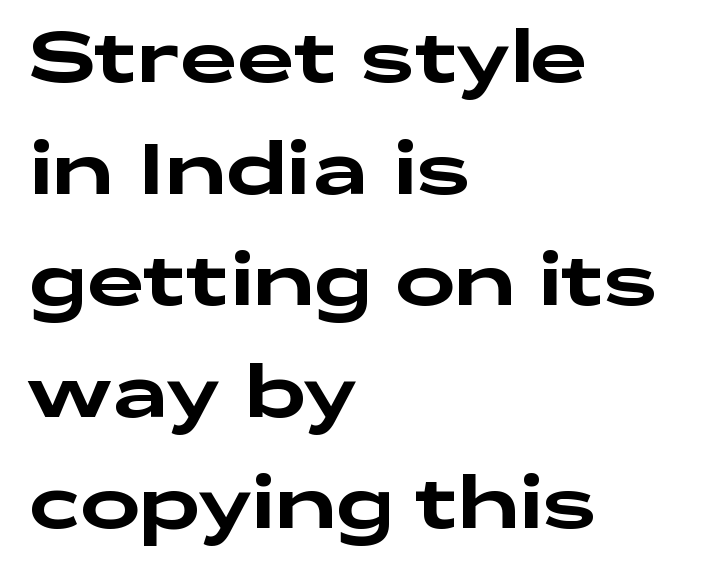
The rendering uses a moderate line-height, typical for paragraphs. All the whitespace from short lines collects on the right. Do the characters align in a grid? No, the font is proportional. The baseline area is clear. In terms of posture, this sample is upright. There is no visible air inserted between adjacent glyphs.
